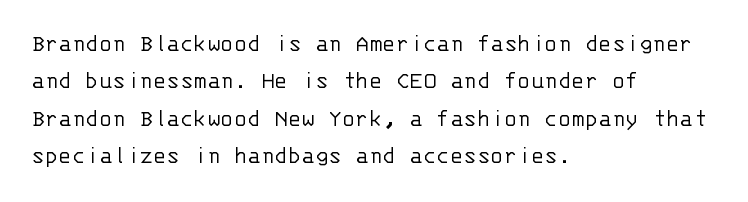
{"italic": "no", "bold": "no", "underline": "no", "align": "left", "line_spacing": "normal", "line_spacing_ratio": 1.5, "letter_spacing": "normal", "letter_spacing_em": 0.0, "glyph_px": 25}
